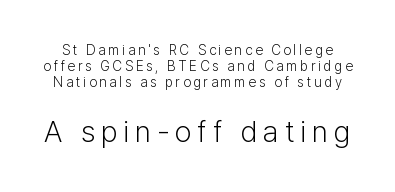
Q: Is the text bold? A: No.
Q: Is the text italic (slanted)? A: No, it is upright.
Q: Is the typeface a serif or a sans-serif typeface? A: Sans-serif.
Q: Is the text underlined? A: No.
Q: Is the spacing between lines tight, normal or loose? A: Tight.
Q: Which block of text is set in a larger size, the first (top) or the second (bottom)? A: The second (bottom) one.
Q: Width (condensed, normal, or wide)? A: Normal.
Q: Stroke contrast? A: Low.
Q: x-height? A: Medium.
Q: Monospaced? A: No.
